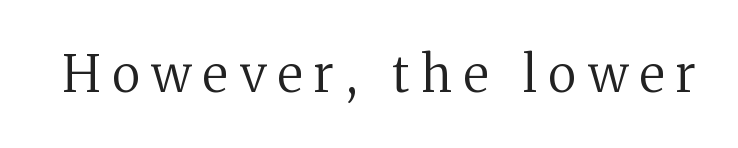
No heavy texture on the line: the type isn't bold. Stroke terminals: seriffed. Underlining? Definitely not there. Characters follow at a spacing far wider than the type designer built in.
